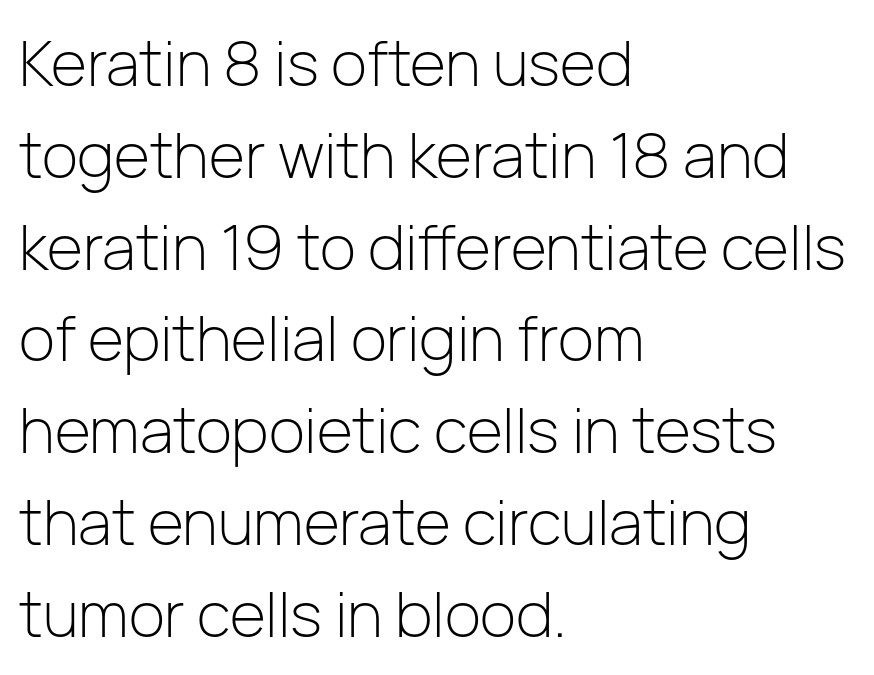
Q: Is the text bold? A: No.
Q: Is the text italic (slanted)? A: No, it is upright.
Q: Is the typeface a serif or a sans-serif typeface? A: Sans-serif.
Q: Is the text underlined? A: No.
Q: How is the paragraph aligned? A: Left-aligned.
Q: Is the spacing between letters normal or unusually wide? A: Normal.
Q: Is the spacing between lines tight, normal or loose? A: Normal.
Q: Width (condensed, normal, or wide)? A: Normal.
Q: Stroke contrast? A: Low.
Q: x-height? A: Medium.
Q: Monospaced? A: No.
